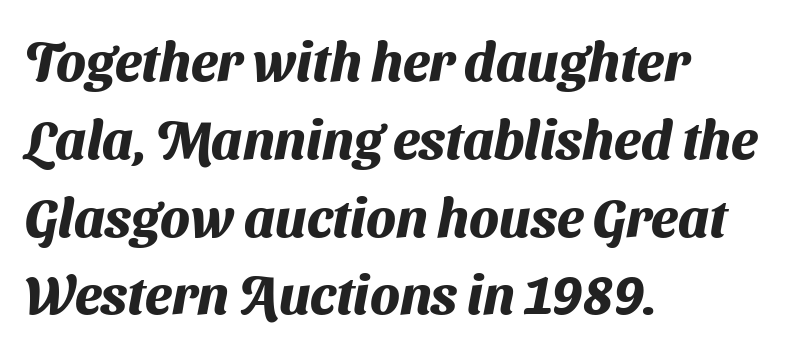
The image shows 54 px heavy sans-serif type; set left-aligned, normal line spacing (1.44x), normal letter spacing, not underlined; medium stroke contrast and a medium x-height.
